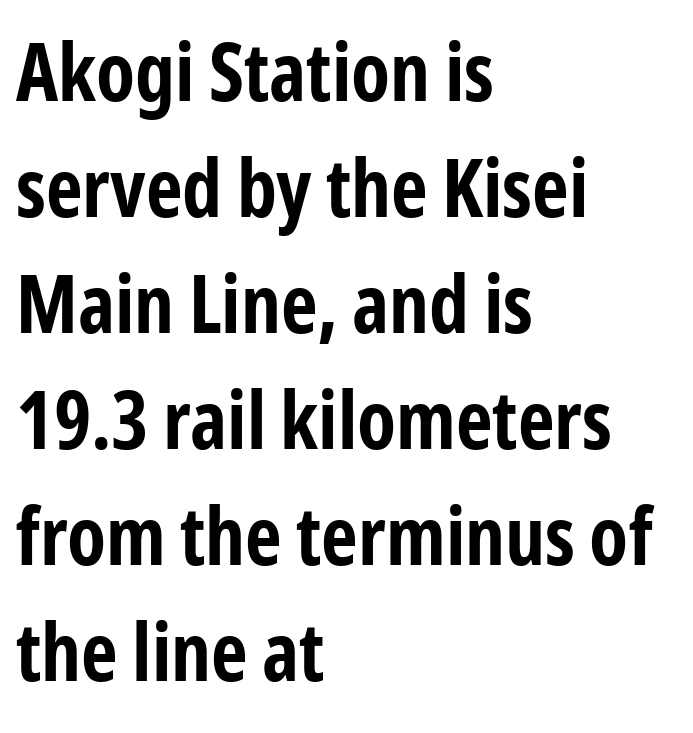
{"serif": "no", "italic": "no", "bold": "yes", "weight": "bold", "width": "condensed", "stroke_contrast": "low", "x_height": "medium", "monospaced": "no", "underline": "no", "align": "left", "line_spacing": "normal", "line_spacing_ratio": 1.45, "letter_spacing": "normal", "letter_spacing_em": 0.0, "glyph_px": 80}
